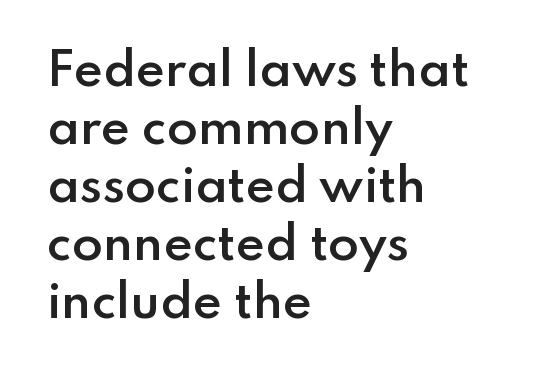
Q: Is the text bold? A: Semi-bold.
Q: Is the text italic (slanted)? A: No, it is upright.
Q: Is the typeface a serif or a sans-serif typeface? A: Sans-serif.
Q: Is the text underlined? A: No.
Q: How is the paragraph aligned? A: Left-aligned.
Q: Is the spacing between letters normal or unusually wide? A: Normal.
Q: Is the spacing between lines tight, normal or loose? A: Normal.
Q: Width (condensed, normal, or wide)? A: Normal.
Q: Stroke contrast? A: Low.
Q: x-height? A: Small.
Q: Monospaced? A: No.
